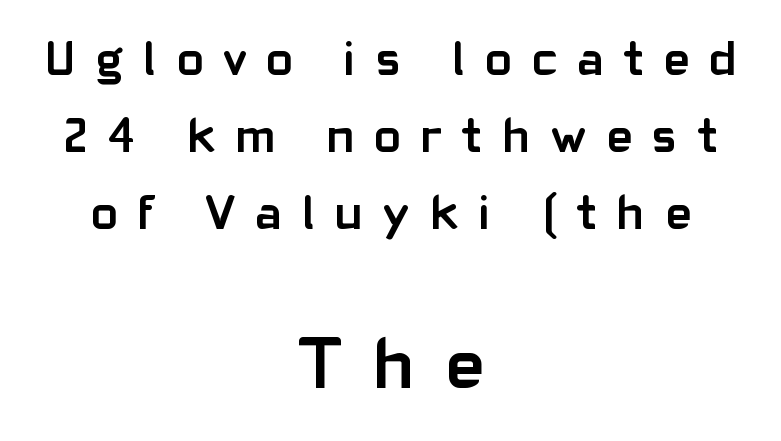
{"serif": "no", "italic": "no", "bold": "yes", "weight": "semibold", "width": "normal", "stroke_contrast": "low", "x_height": "medium", "monospaced": "no", "underline": "no", "align": "center", "line_spacing": "normal", "line_spacing_ratio": 1.57, "letter_spacing": "wide", "letter_spacing_em": 0.42, "larger_block": "second", "size_ratio": 1.49, "glyph_px": 73}
